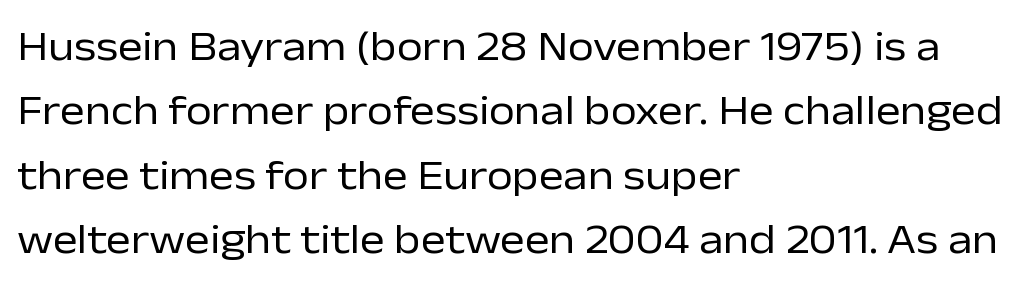
{"serif": "no", "italic": "no", "bold": "no", "weight": "regular", "width": "normal", "stroke_contrast": "low", "x_height": "medium", "monospaced": "no", "underline": "no", "align": "left", "line_spacing": "normal", "line_spacing_ratio": 1.53, "letter_spacing": "normal", "letter_spacing_em": 0.0, "glyph_px": 42}
